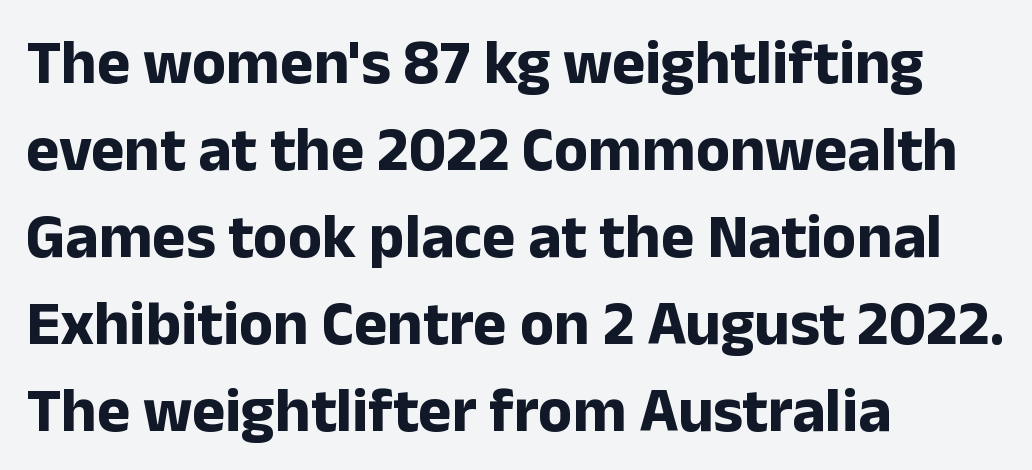
{"serif": "no", "italic": "no", "bold": "yes", "weight": "bold", "width": "normal", "stroke_contrast": "low", "x_height": "medium", "monospaced": "no", "underline": "no", "align": "left", "line_spacing": "normal", "line_spacing_ratio": 1.38, "letter_spacing": "normal", "letter_spacing_em": 0.0, "glyph_px": 63}
